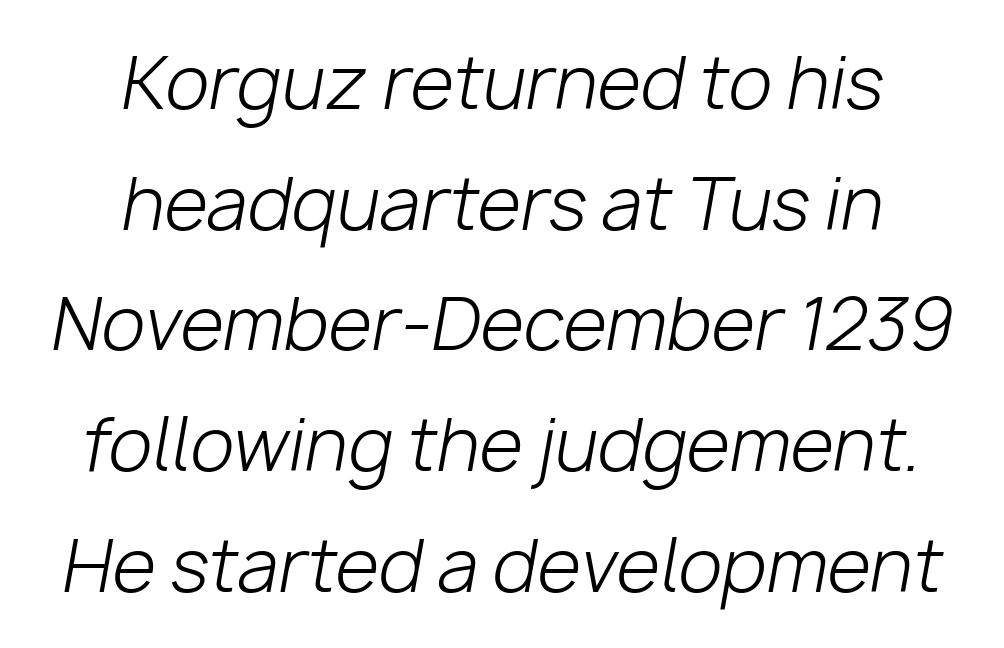
{"italic": "yes", "lean": "right", "slant_degrees": 10, "bold": "no", "weight": "light", "width": "normal", "stroke_contrast": "low", "x_height": "medium", "monospaced": "no", "underline": "no", "align": "center", "line_spacing": "normal", "line_spacing_ratio": 1.7, "letter_spacing": "normal", "letter_spacing_em": 0.0, "glyph_px": 71}
